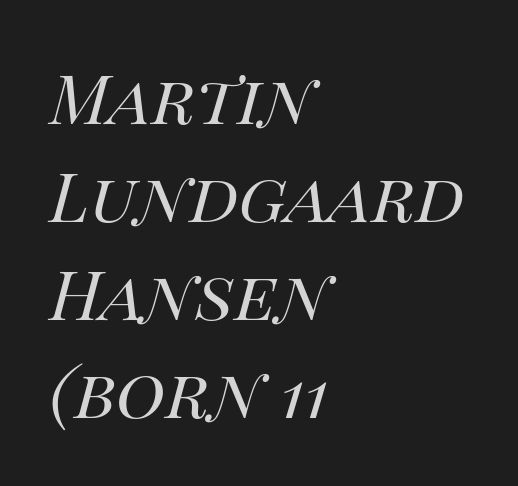
The image shows 68 px regular-weight type, italic (leaning right); set left-aligned, normal line spacing (1.44x), normal letter spacing, not underlined; high stroke contrast and a large x-height.
